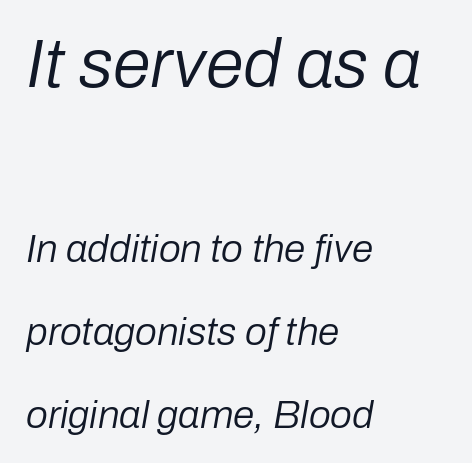
The image shows 69 px regular-weight type, italic (leaning right); set left-aligned, loose line spacing (2.12x), normal letter spacing, not underlined; the first (top) block is 1.77x larger; low stroke contrast and a medium x-height.
